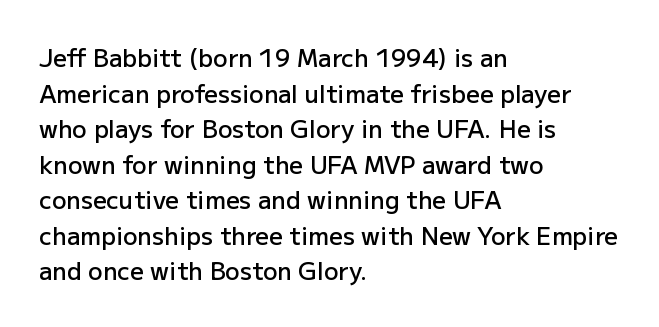
The image shows 24 px text type, upright; set left-aligned, normal line spacing (1.48x), normal letter spacing, not underlined.
